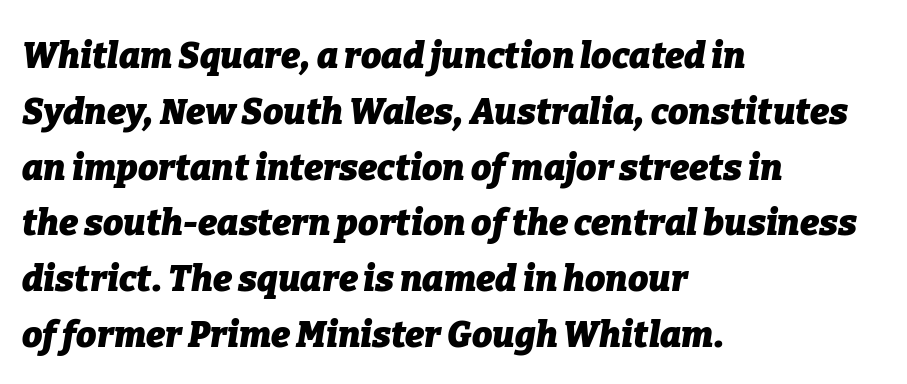
{"italic": "yes", "lean": "right", "slant_degrees": 9, "bold": "yes", "weight": "heavy", "width": "normal", "stroke_contrast": "low", "x_height": "medium", "monospaced": "no", "underline": "no", "align": "left", "line_spacing": "normal", "line_spacing_ratio": 1.55, "letter_spacing": "normal", "letter_spacing_em": 0.0, "glyph_px": 36}
